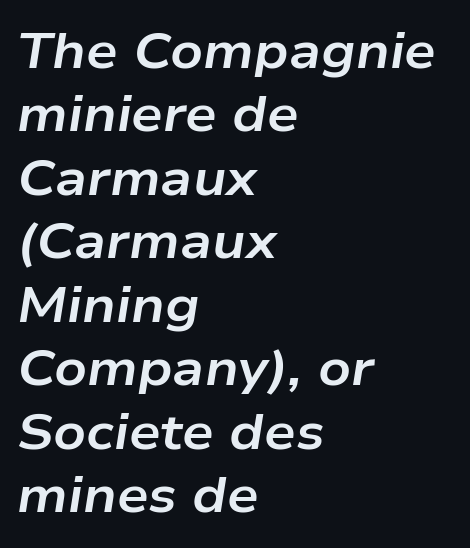
The specimen reads as italic at a glance. Typeset ragged right — the left edge is the straight one. These lines keep a tight, regular rhythm from letter to letter. The line-height multiplier appears to be the usual default. Think of a printed novel: that variable character pitch is what you see here. Stroke thickness is high; the sample reads as a true bold.
